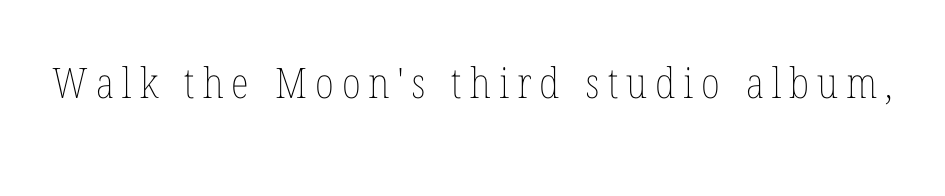
{"italic": "no", "bold": "no", "weight": "thin", "width": "condensed", "stroke_contrast": "low", "x_height": "medium", "monospaced": "no", "underline": "no", "glyph_px": 42}
